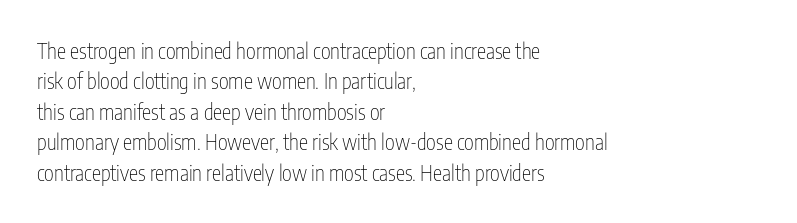
{"italic": "no", "bold": "no", "underline": "no", "align": "left", "line_spacing": "normal", "line_spacing_ratio": 1.45, "letter_spacing": "normal", "letter_spacing_em": 0.0, "glyph_px": 21}
